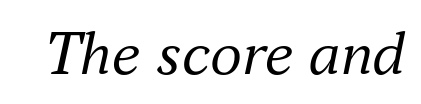
A typesetter would call this zero additional tracking. Looks like regular typesetting: each glyph gets only the width it needs. Letters rest on an invisible, unmarked baseline. Summary of weight: not heavy and not bold. Observe the lean: these are italic letterforms. The font family rendered here belongs to the serif group.
